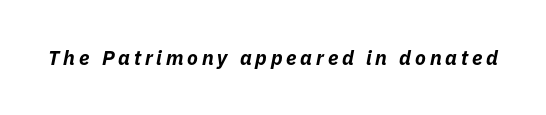
The image shows 20 px bold type, italic (leaning right); set not underlined.
